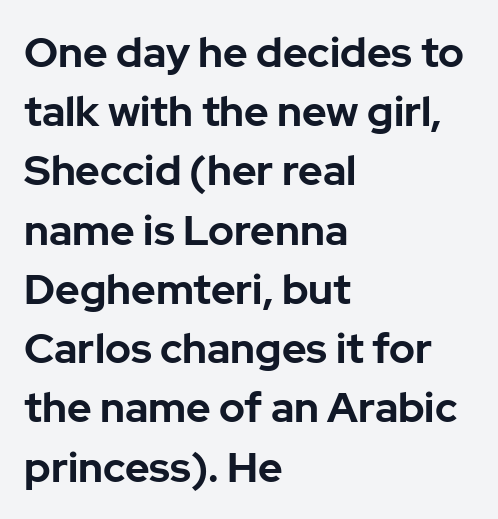
Upright lettering throughout. Look at the bottom of the vertical strokes: they stop flat, with no serifs. Which margin do the lines hug? The left one — the right edge is uneven. Weight: bold.
